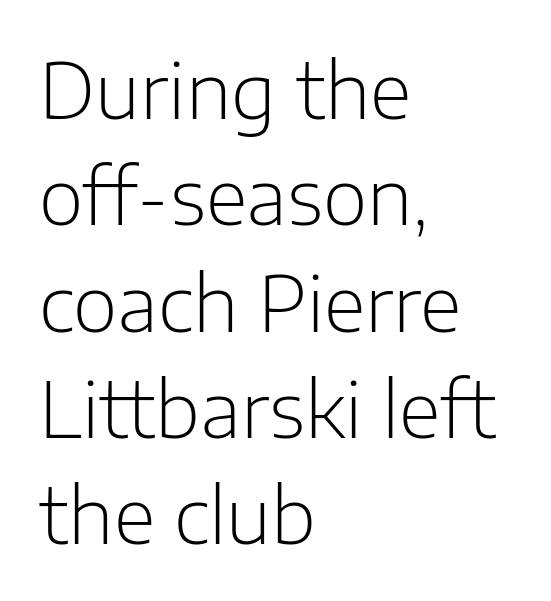
The image shows 77 px light sans-serif type, upright; set left-aligned, normal line spacing (1.38x), normal letter spacing, not underlined; low stroke contrast and a medium x-height.
